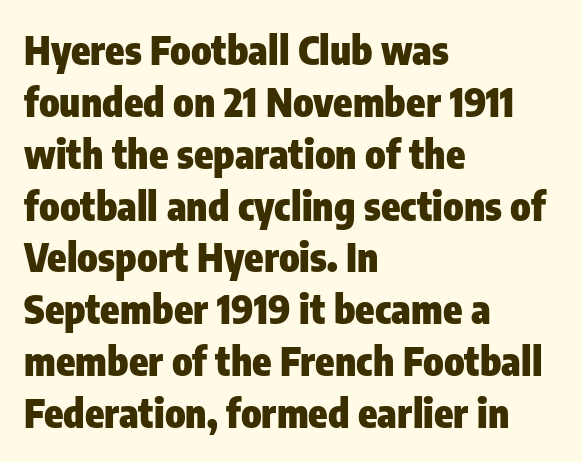
{"serif": "no", "italic": "no", "bold": "yes", "weight": "heavy", "width": "condensed", "stroke_contrast": "low", "x_height": "medium", "monospaced": "no", "underline": "no", "align": "left", "line_spacing": "normal", "line_spacing_ratio": 1.33, "letter_spacing": "normal", "letter_spacing_em": 0.0, "glyph_px": 39}
